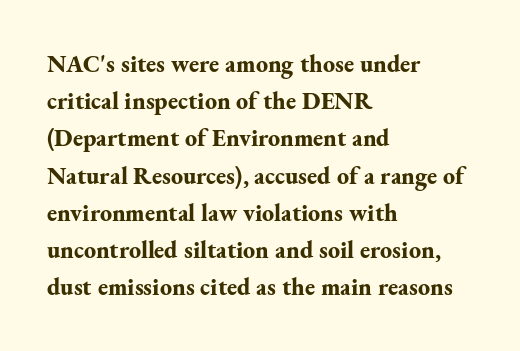
The passage shown has conventional tracking throughout. Underline: absent. The lines in this sample share a left origin and differ only in where they stop. These lines carry a lot of weight — the face is fully bold. Leading: standard. Characters remain perfectly vertical along every line.
